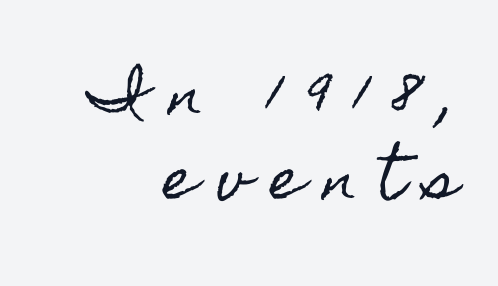
{"width": "condensed", "x_height": "small", "monospaced": "no", "underline": "no", "align": "right", "line_spacing": "normal", "line_spacing_ratio": 1.51, "letter_spacing": "wide", "letter_spacing_em": 0.37, "glyph_px": 56}
